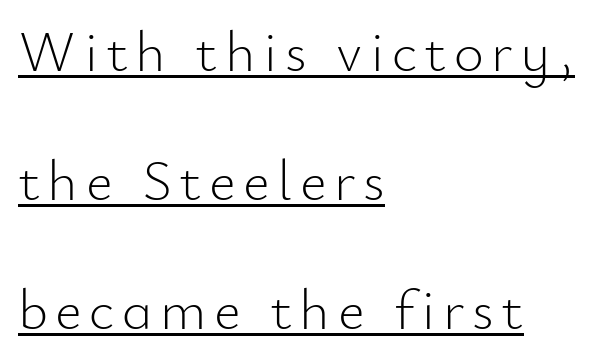
Q: Is the text bold? A: No.
Q: Is the text italic (slanted)? A: No, it is upright.
Q: Is the typeface a serif or a sans-serif typeface? A: Sans-serif.
Q: Is the text underlined? A: Yes.
Q: How is the paragraph aligned? A: Left-aligned.
Q: Is the spacing between lines tight, normal or loose? A: Loose.
Q: Width (condensed, normal, or wide)? A: Normal.
Q: Stroke contrast? A: Low.
Q: x-height? A: Small.
Q: Monospaced? A: No.
